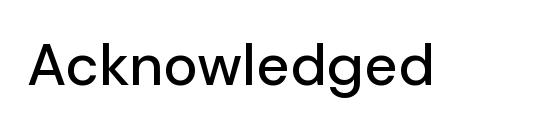
Style check: upright. There is no visible air inserted between adjacent glyphs. Regarding serifs, this sample does without them. Each letter keeps its own natural width here, so spacing adapts to shape. A bare baseline throughout the passage.
